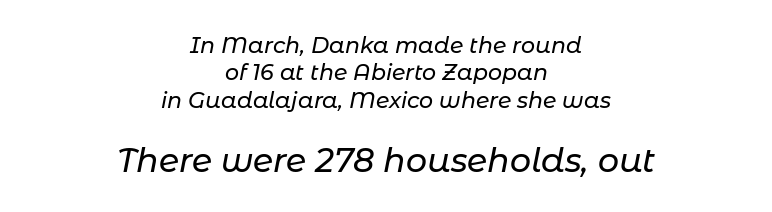
{"italic": "yes", "lean": "right", "slant_degrees": 11, "width": "normal", "stroke_contrast": "low", "x_height": "medium", "monospaced": "no", "underline": "no", "align": "center", "line_spacing": "normal", "line_spacing_ratio": 1.25, "letter_spacing": "normal", "letter_spacing_em": 0.0, "larger_block": "second", "size_ratio": 1.5, "glyph_px": 33}
